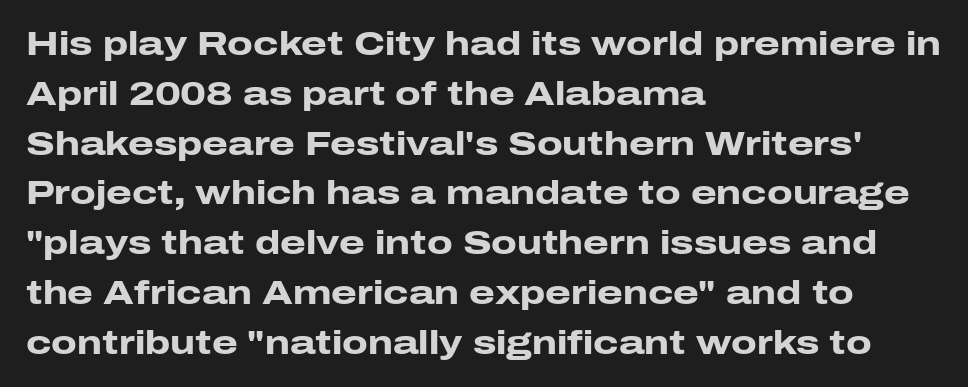
Q: Is the text bold? A: Yes.
Q: Is the text italic (slanted)? A: No, it is upright.
Q: Is the typeface a serif or a sans-serif typeface? A: Sans-serif.
Q: Is the text underlined? A: No.
Q: How is the paragraph aligned? A: Left-aligned.
Q: Is the spacing between letters normal or unusually wide? A: Normal.
Q: Is the spacing between lines tight, normal or loose? A: Normal.
Q: Width (condensed, normal, or wide)? A: Wide.
Q: Stroke contrast? A: Low.
Q: x-height? A: Medium.
Q: Monospaced? A: No.
